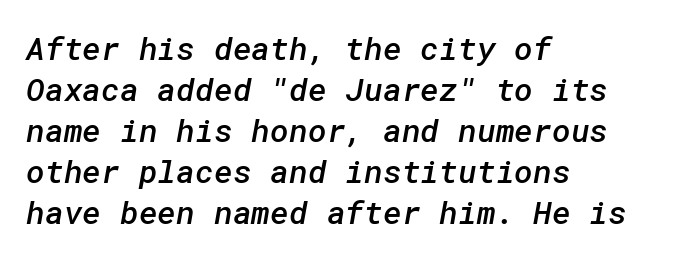
Q: Is the text bold? A: Semi-bold.
Q: Is the typeface a serif or a sans-serif typeface? A: Sans-serif.
Q: Is the text underlined? A: No.
Q: How is the paragraph aligned? A: Left-aligned.
Q: Is the spacing between letters normal or unusually wide? A: Normal.
Q: Is the spacing between lines tight, normal or loose? A: Normal.
Q: Width (condensed, normal, or wide)? A: Normal.
Q: Stroke contrast? A: Low.
Q: x-height? A: Medium.
